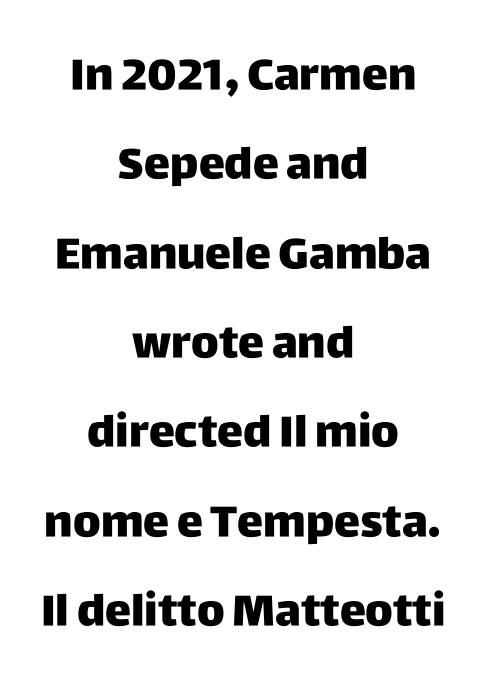
Q: Is the text bold? A: Yes.
Q: Is the text italic (slanted)? A: No, it is upright.
Q: Is the typeface a serif or a sans-serif typeface? A: Sans-serif.
Q: Is the text underlined? A: No.
Q: How is the paragraph aligned? A: Centered.
Q: Is the spacing between letters normal or unusually wide? A: Normal.
Q: Is the spacing between lines tight, normal or loose? A: Loose.
Q: Width (condensed, normal, or wide)? A: Normal.
Q: Stroke contrast? A: Low.
Q: x-height? A: Large.
Q: Monospaced? A: No.
